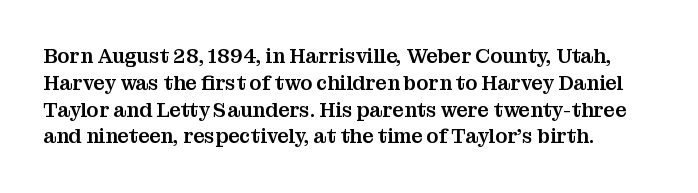
The image shows 20 px text type, upright; set normal line spacing (1.34x), normal letter spacing, not underlined.
